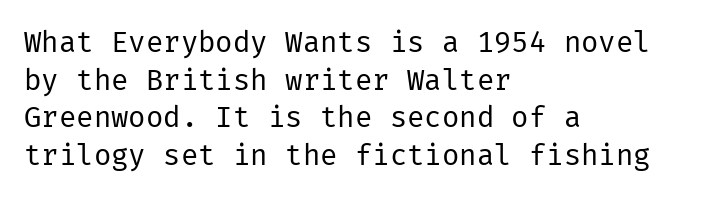
Q: Is the text bold? A: No.
Q: Is the text italic (slanted)? A: No, it is upright.
Q: Is the typeface a serif or a sans-serif typeface? A: Sans-serif.
Q: Is the text underlined? A: No.
Q: How is the paragraph aligned? A: Left-aligned.
Q: Is the spacing between letters normal or unusually wide? A: Normal.
Q: Is the spacing between lines tight, normal or loose? A: Normal.
Q: Width (condensed, normal, or wide)? A: Normal.
Q: Stroke contrast? A: Low.
Q: x-height? A: Medium.
